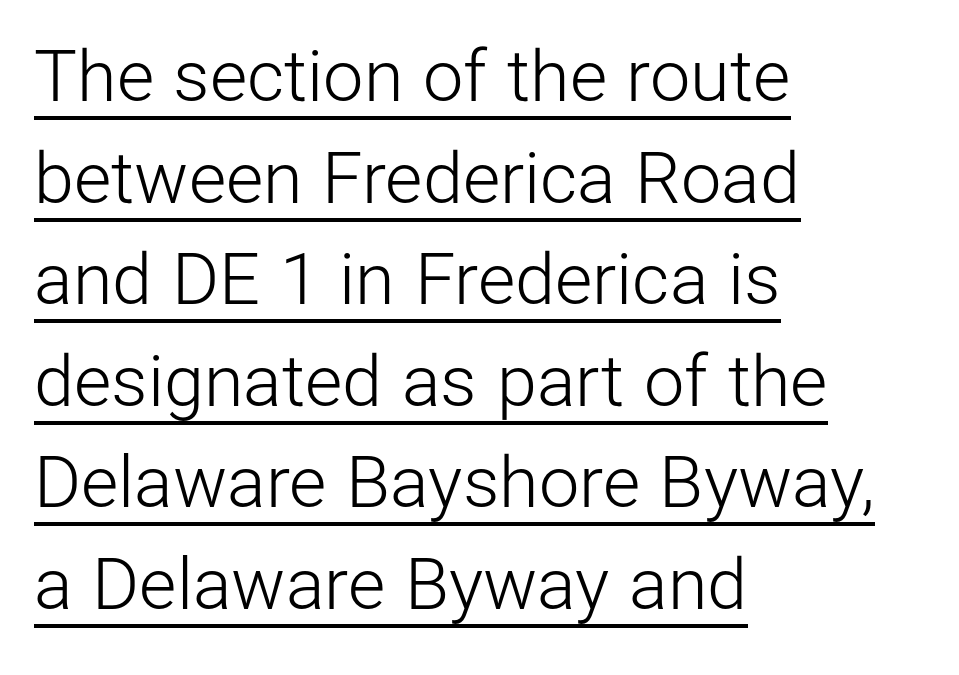
Q: Is the text bold? A: No.
Q: Is the text italic (slanted)? A: No, it is upright.
Q: Is the typeface a serif or a sans-serif typeface? A: Sans-serif.
Q: Is the text underlined? A: Yes.
Q: How is the paragraph aligned? A: Left-aligned.
Q: Is the spacing between letters normal or unusually wide? A: Normal.
Q: Is the spacing between lines tight, normal or loose? A: Normal.
Q: Width (condensed, normal, or wide)? A: Normal.
Q: Stroke contrast? A: Low.
Q: x-height? A: Medium.
Q: Monospaced? A: No.
